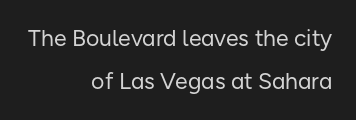
Q: Is the text bold? A: No.
Q: Is the text italic (slanted)? A: No, it is upright.
Q: Is the text underlined? A: No.
Q: How is the paragraph aligned? A: Right-aligned.
Q: Is the spacing between letters normal or unusually wide? A: Normal.
